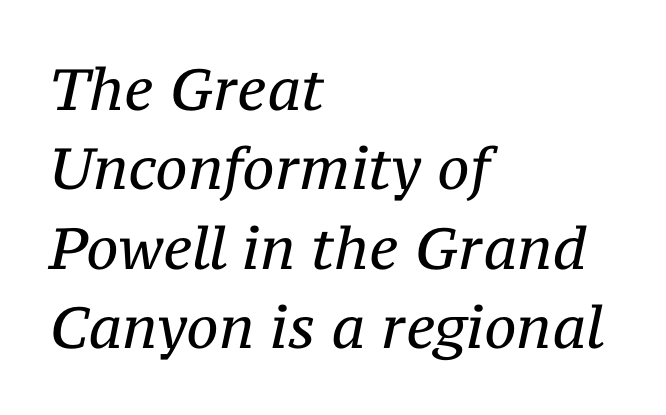
{"serif": "yes", "italic": "yes", "lean": "right", "slant_degrees": 12, "bold": "no", "weight": "regular", "width": "normal", "stroke_contrast": "medium", "x_height": "medium", "monospaced": "no", "underline": "no", "align": "left", "line_spacing": "normal", "line_spacing_ratio": 1.37, "letter_spacing": "normal", "letter_spacing_em": 0.0, "glyph_px": 58}
